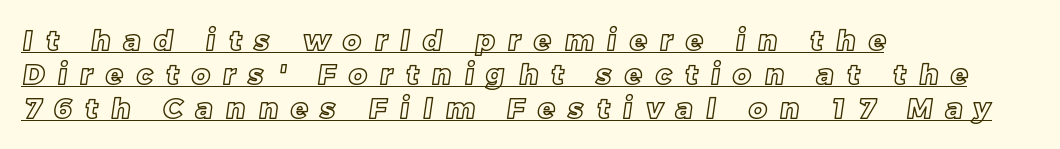
Q: Is the text underlined? A: Yes.
Q: How is the paragraph aligned? A: Left-aligned.
Q: Is the spacing between letters normal or unusually wide? A: Unusually wide.
Q: Width (condensed, normal, or wide)? A: Normal.
Q: x-height? A: Large.
Q: Monospaced? A: No.
